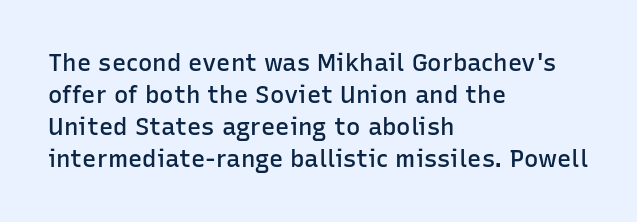
The string is rendered with underlining switched off. Stroke thickness is moderately raised; the sample reads as semibold. Tracking here is standard; glyphs follow each other at the usual distance. The block of text has a typical density, with ordinary space between rows.
